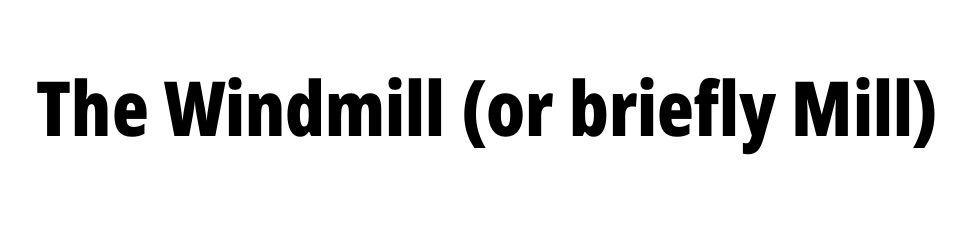
The image shows 76 px bold, condensed sans-serif type, upright; set normal letter spacing, not underlined; low stroke contrast and a medium x-height.
